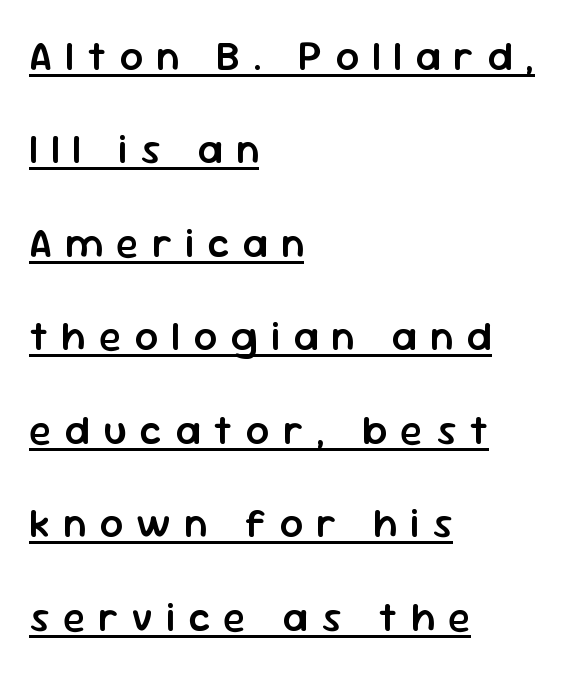
The image shows 41 px semibold sans-serif type, upright; set left-aligned, loose line spacing (2.28x), unusually wide letter spacing (+0.32 em), underlined; low stroke contrast and a medium x-height.
